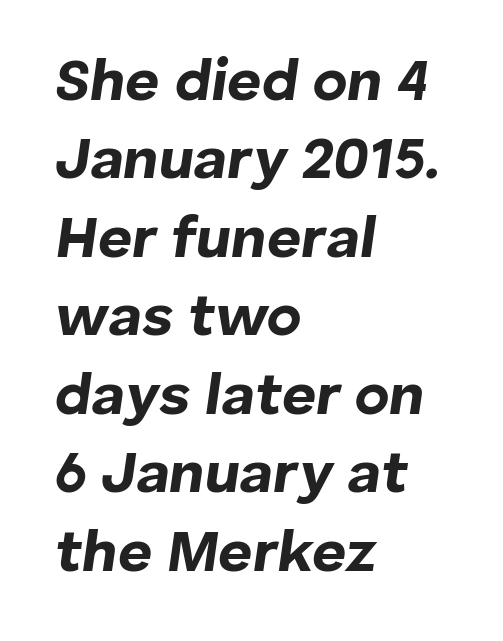
Look at the stroke-to-counter ratio: heavy, a bold. This sample has the flowing, uneven cadence of proportional lettering. Quick note: italic. Evenly set lines give the paragraph a standard silhouette. Which margin do the lines hug? The left one — the right edge is uneven. Lines of text with bare space underneath.
